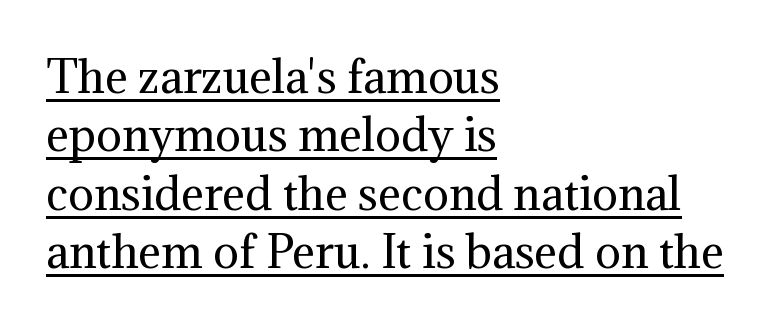
{"serif": "yes", "italic": "no", "bold": "no", "weight": "regular", "width": "normal", "stroke_contrast": "medium", "x_height": "medium", "monospaced": "no", "underline": "yes", "align": "left", "line_spacing": "normal", "line_spacing_ratio": 1.36, "letter_spacing": "normal", "letter_spacing_em": 0.0, "glyph_px": 43}
